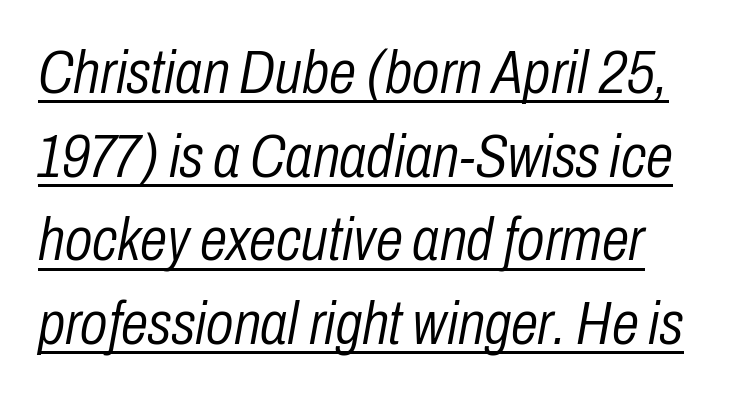
The image shows 62 px light, condensed type, italic (leaning right); set left-aligned, normal line spacing (1.35x), normal letter spacing, underlined; low stroke contrast and a medium x-height.
